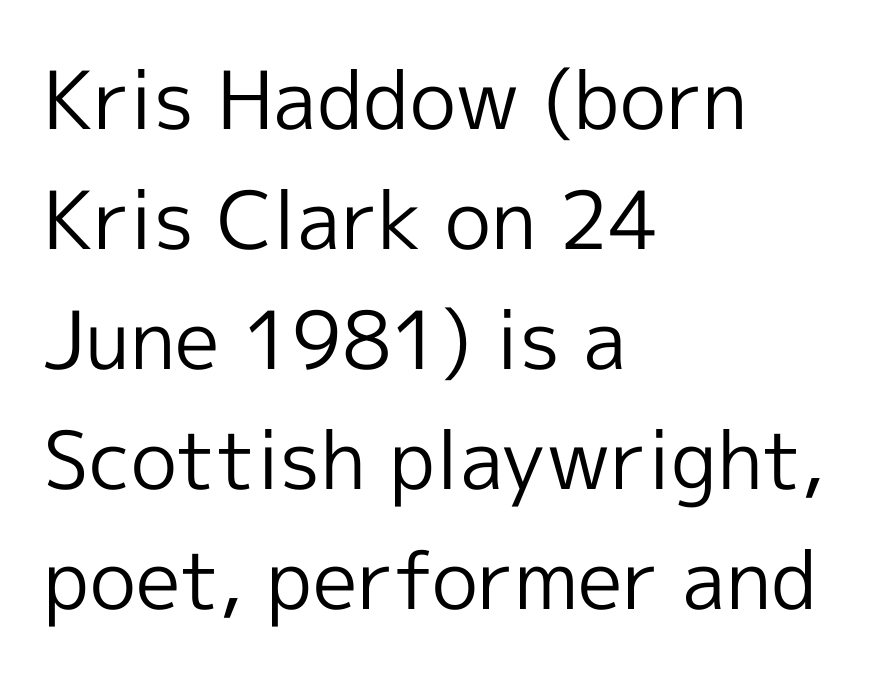
{"serif": "no", "italic": "no", "bold": "no", "weight": "regular", "width": "normal", "x_height": "medium", "monospaced": "no", "underline": "no", "align": "left", "line_spacing": "normal", "line_spacing_ratio": 1.5, "letter_spacing": "normal", "letter_spacing_em": 0.0, "glyph_px": 80}
